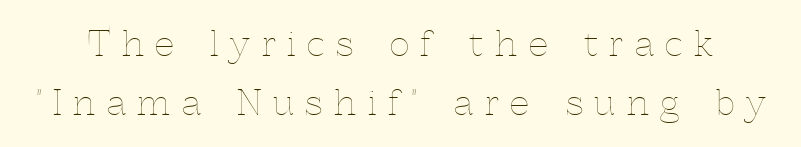
{"italic": "no", "bold": "no", "weight": "thin", "width": "normal", "x_height": "medium", "monospaced": "no", "underline": "no", "line_spacing_ratio": 1.73, "letter_spacing": "wide", "letter_spacing_em": 0.34, "glyph_px": 34}
